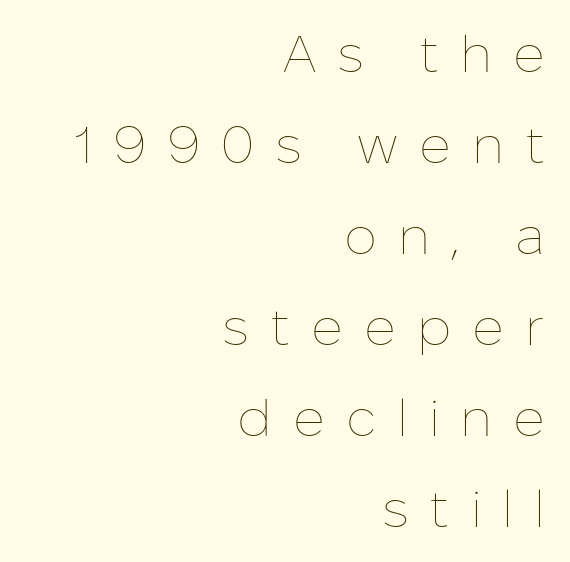
The strokes carry an ordinary text weight at most. Plain, unruled lines of type. It's the straight-up-and-down kind of type. The tracking reads as deliberately expanded to a designer's eye.
